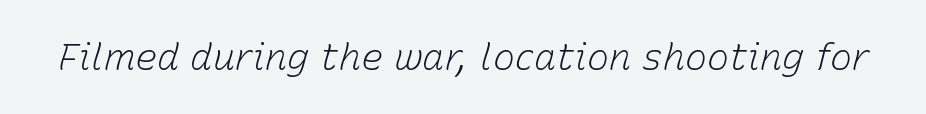
The image shows 37 px light type, italic (leaning right); set normal letter spacing, not underlined; low stroke contrast and a medium x-height.
